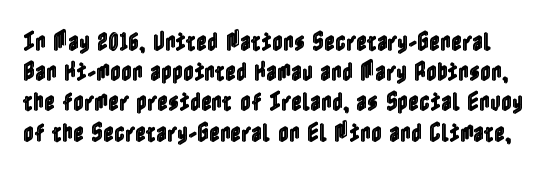
Q: Is the text italic (slanted)? A: No, it is upright.
Q: Is the text underlined? A: No.
Q: Is the spacing between letters normal or unusually wide? A: Normal.
Q: Is the spacing between lines tight, normal or loose? A: Normal.
